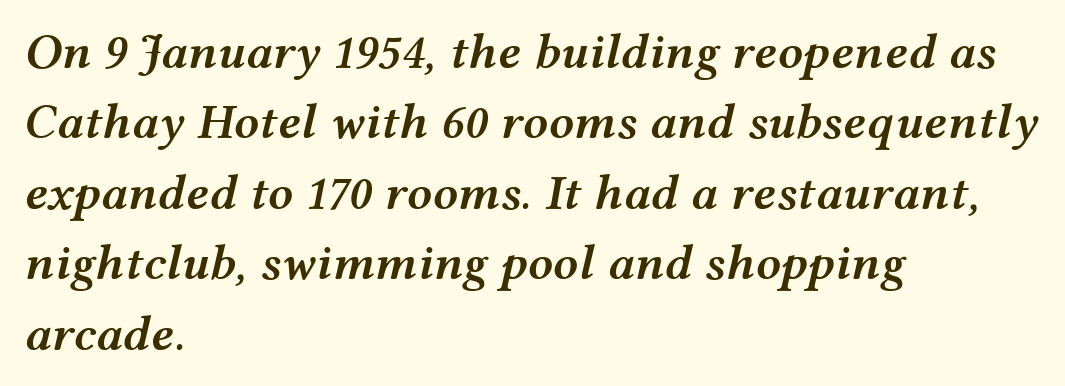
{"italic": "yes", "lean": "right", "slant_degrees": 12, "bold": "semi", "weight": "semibold", "width": "wide", "stroke_contrast": "medium", "x_height": "medium", "monospaced": "no", "underline": "no", "align": "left", "line_spacing": "normal", "line_spacing_ratio": 1.41, "letter_spacing": "normal", "letter_spacing_em": 0.0, "glyph_px": 50}
